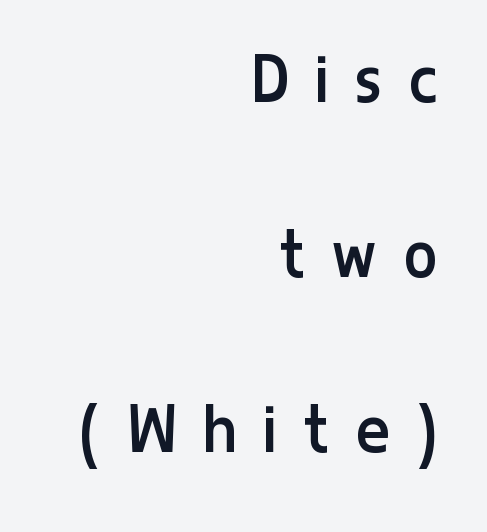
{"serif": "no", "italic": "no", "bold": "no", "weight": "regular", "width": "condensed", "stroke_contrast": "low", "x_height": "medium", "monospaced": "no", "underline": "no", "align": "right", "line_spacing": "loose", "line_spacing_ratio": 2.27, "letter_spacing": "wide", "letter_spacing_em": 0.38, "glyph_px": 77}
